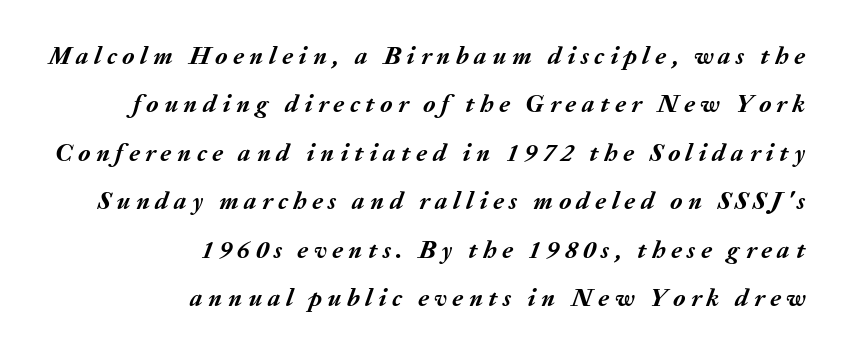
{"italic": "yes", "lean": "right", "slant_degrees": 20, "bold": "yes", "underline": "no", "align": "right", "line_spacing": "loose", "line_spacing_ratio": 1.94, "letter_spacing": "wide", "letter_spacing_em": 0.22, "glyph_px": 25}
